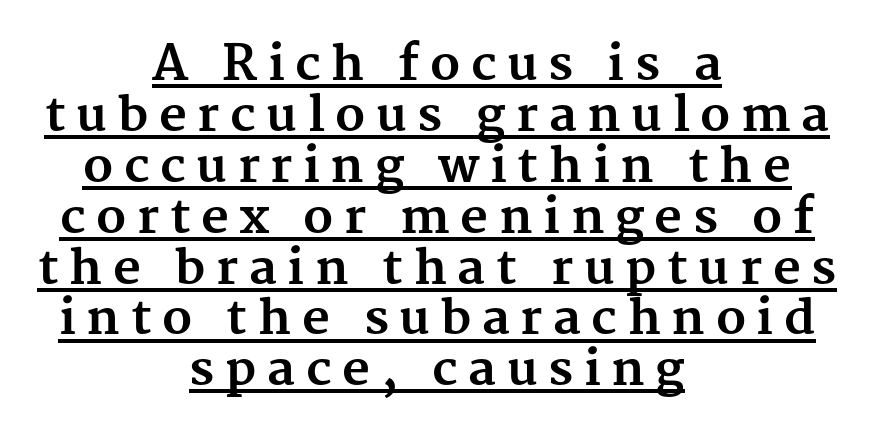
The image shows 48 px bold serif type, upright; set centered, tight line spacing (1.06x), unusually wide letter spacing (+0.22 em), underlined; medium stroke contrast and a medium x-height.
